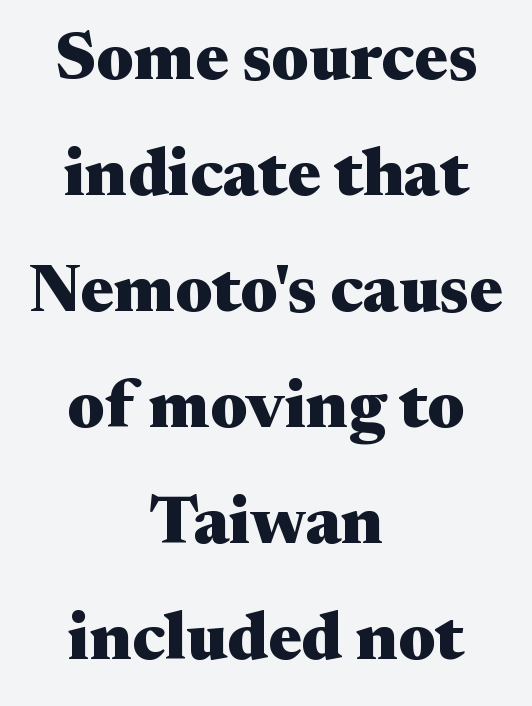
Q: Is the text bold? A: Yes.
Q: Is the text italic (slanted)? A: No, it is upright.
Q: Is the typeface a serif or a sans-serif typeface? A: Serif.
Q: Is the text underlined? A: No.
Q: How is the paragraph aligned? A: Centered.
Q: Is the spacing between letters normal or unusually wide? A: Normal.
Q: Width (condensed, normal, or wide)? A: Wide.
Q: Stroke contrast? A: Medium.
Q: x-height? A: Medium.
Q: Monospaced? A: No.
